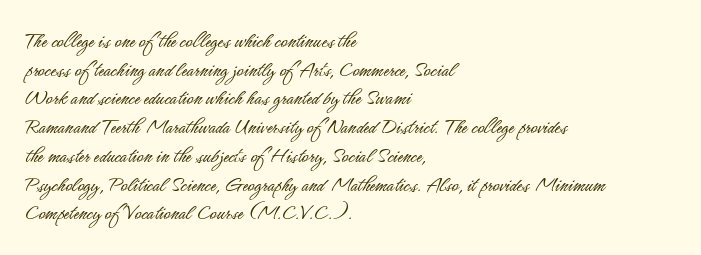
The image shows 23 px text type; set left-aligned, normal line spacing (1.25x), normal letter spacing, not underlined.
